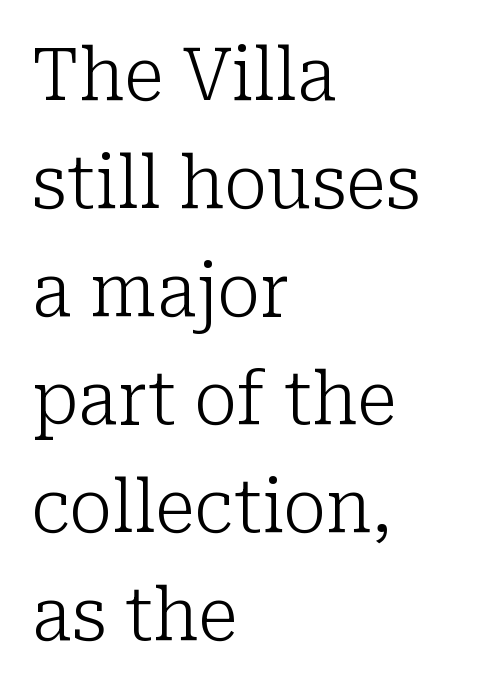
{"serif": "yes", "italic": "no", "bold": "no", "weight": "light", "width": "normal", "stroke_contrast": "low", "x_height": "medium", "monospaced": "no", "underline": "no", "align": "left", "line_spacing": "normal", "line_spacing_ratio": 1.48, "letter_spacing": "normal", "letter_spacing_em": 0.0, "glyph_px": 73}
